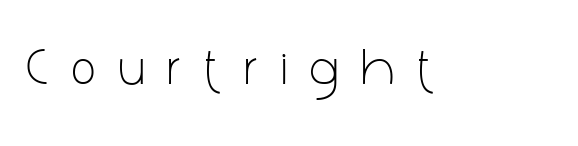
There is plenty of visible air inserted between adjacent glyphs. Tall strokes in this sample are plumb rather than angled. You could not count columns in this text — the font is proportionally spaced. A quiet, ordinary-to-light weight characterises the typeface.
